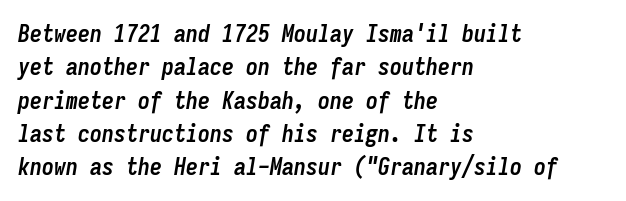
Q: Is the text bold? A: Yes.
Q: Is the text italic (slanted)? A: Yes, it leans right by about 9 degrees.
Q: Is the text underlined? A: No.
Q: How is the paragraph aligned? A: Left-aligned.
Q: Is the spacing between letters normal or unusually wide? A: Normal.
Q: Is the spacing between lines tight, normal or loose? A: Normal.
